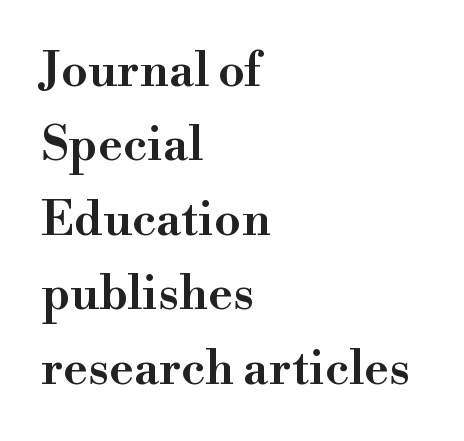
Has an underline been added? It has not. Style check: upright. Horizontal alignment here is leftward, the default for most running prose. This sample has the flowing, uneven cadence of proportional lettering.
